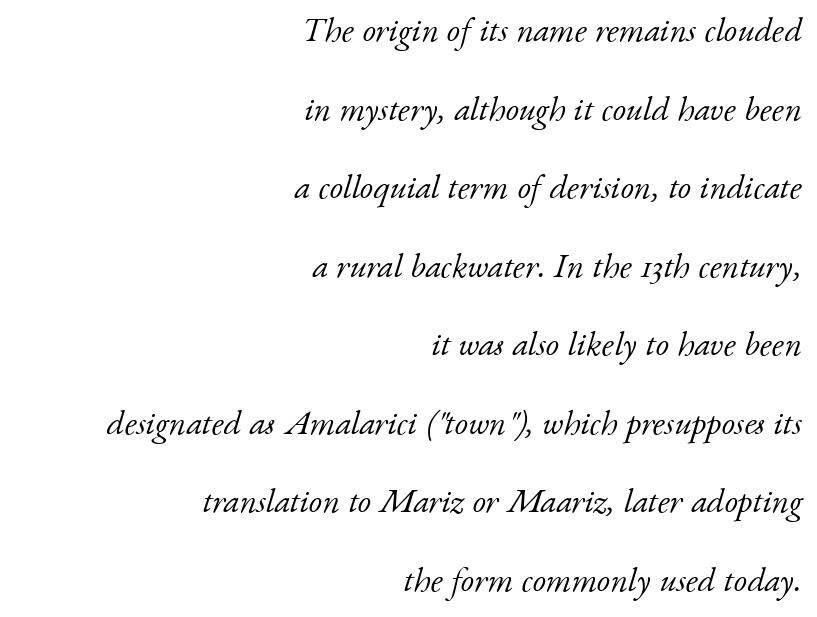
The image shows 34 px light serif type, italic (leaning right); set right-aligned, loose line spacing (2.31x), normal letter spacing, not underlined; low stroke contrast and a small x-height.
